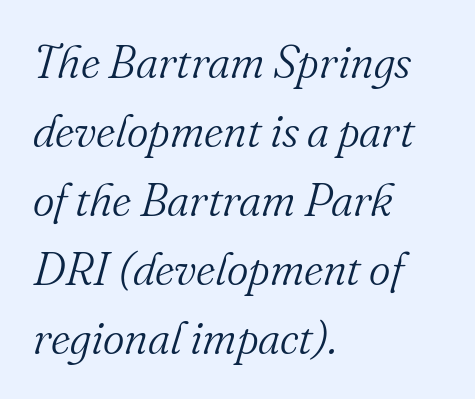
Here the designer chose a conventional face with non-uniform glyph widths. Is this a heavy cut? Hardly; it is regular or lighter. A serif font was chosen for this passage. The leading is moderate, giving the passage an even texture. The specimen omits any rule beneath the text block's lines. If you drew a ruler down the left edge, every line would touch it.
